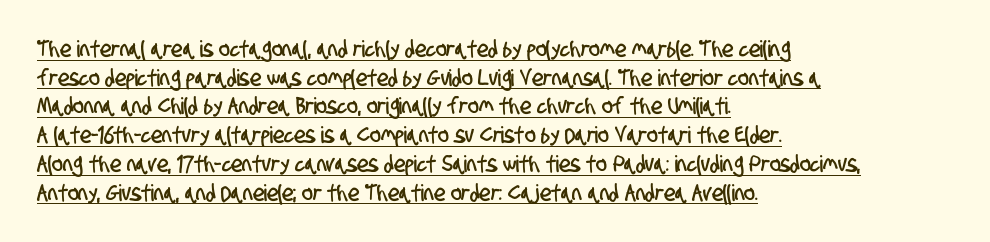
The image shows 23 px text type; set left-aligned, normal line spacing (1.25x), normal letter spacing, underlined.
